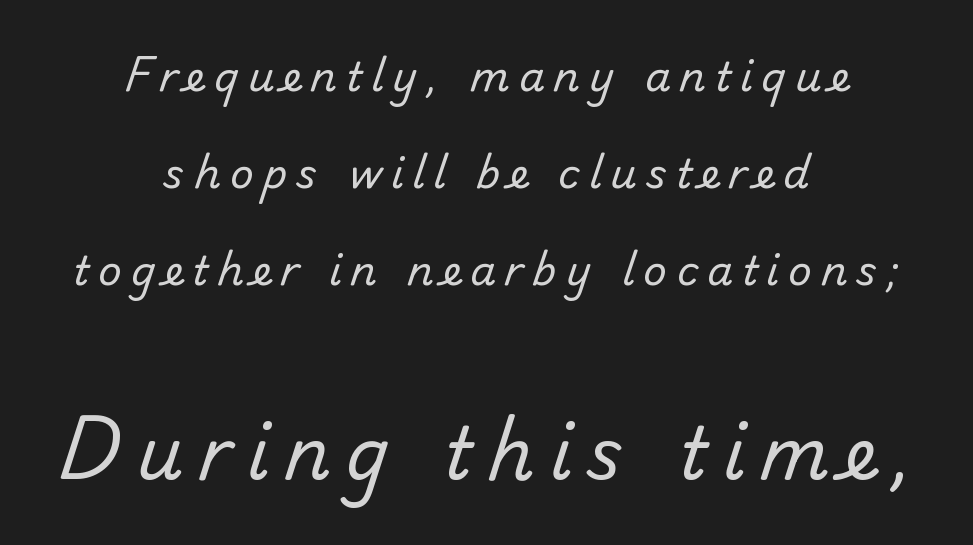
The image shows 72 px regular-weight sans-serif type; set centered, loose line spacing (2.37x), unusually wide letter spacing (+0.22 em), not underlined; the second (bottom) block is 1.76x larger; low stroke contrast and a small x-height.
